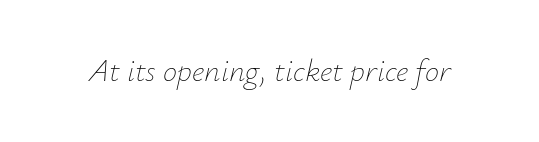
The letters are slanted; this is an italic face. Here the designer chose a conventional face with non-uniform glyph widths. The letterforms sit at book weight or below. The foot of each line stays bare and open. This rendering leaves character spacing at its baseline value.
